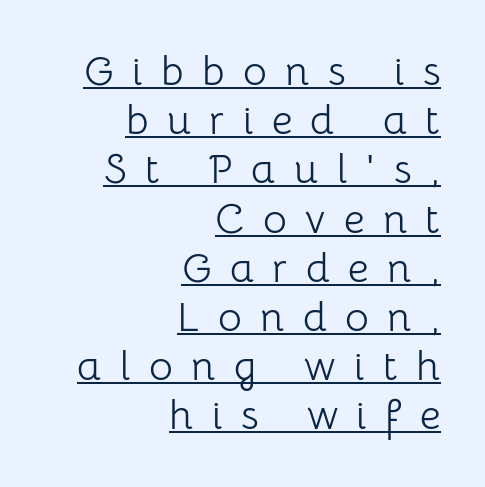
{"serif": "no", "italic": "no", "bold": "no", "weight": "light", "width": "normal", "stroke_contrast": "low", "x_height": "medium", "monospaced": "no", "underline": "yes", "align": "right", "line_spacing_ratio": 1.2, "letter_spacing": "wide", "letter_spacing_em": 0.45, "glyph_px": 41}
